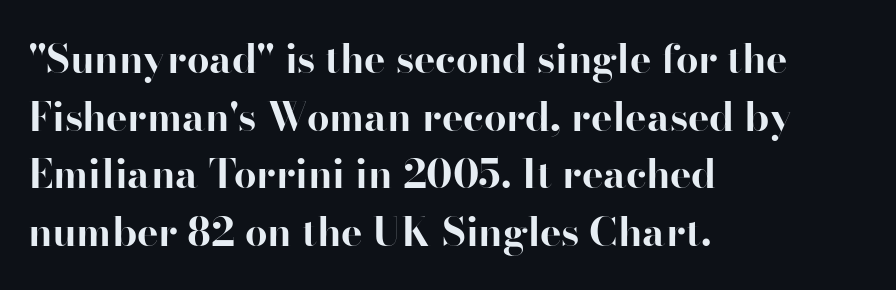
A serif font was chosen for this passage. Just letters on the line, the space beneath them empty. Look at the tracking — it's just the regular setting, nothing added. Is the block centered? No — it sits flush against the left margin. No italicization has been applied; the sample stays upright. Character widths vary here, with narrow letters taking less room than wide ones.
